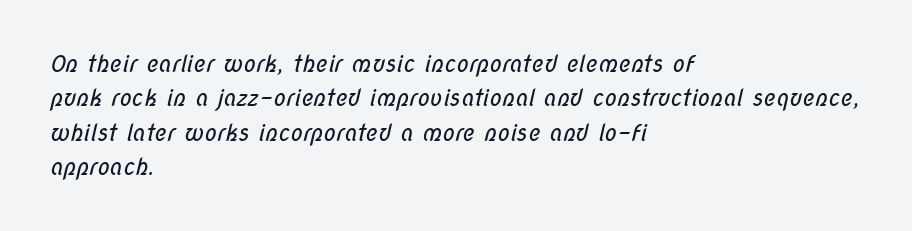
On a weight scale, this lands at 450 or below. Tracking here is standard; glyphs follow each other at the usual distance. Anything drawn beneath the words? Only blank space. Notice how the passage keeps a crisp vertical edge on the left only. The line-height multiplier appears to be the usual default.
